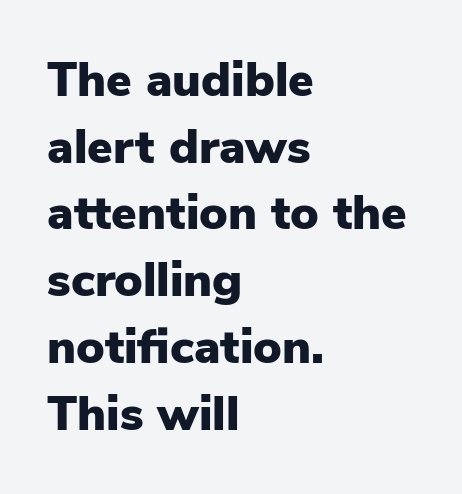
The ragged edge is on the right, which tells us the setting is flush left. I'd call this a sans setting — the letters go barefoot. This rendering features lettering with no underline. Note the varied advance widths — an 'i' is clearly narrower than an 'm'. A roman cut, with each character standing at attention.
